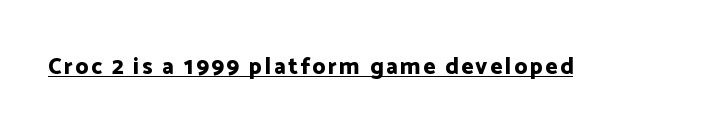
{"italic": "no", "bold": "yes", "underline": "yes", "glyph_px": 23}
